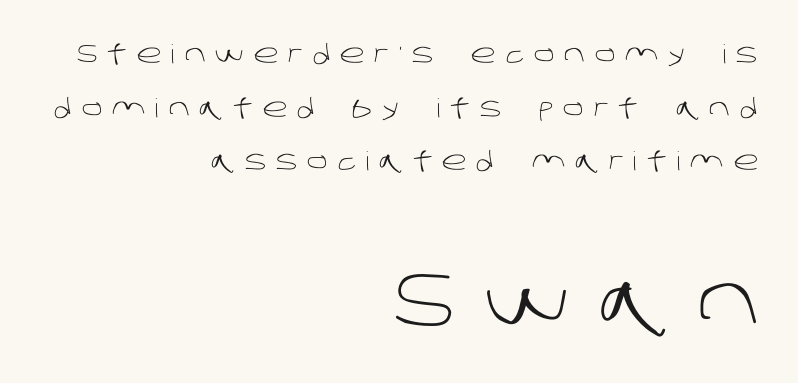
{"serif": "no", "bold": "no", "weight": "light", "width": "normal", "stroke_contrast": "low", "x_height": "large", "monospaced": "no", "underline": "no", "align": "right", "line_spacing": "loose", "line_spacing_ratio": 2.06, "letter_spacing": "wide", "letter_spacing_em": 0.37, "larger_block": "second", "size_ratio": 2.96, "glyph_px": 77}
